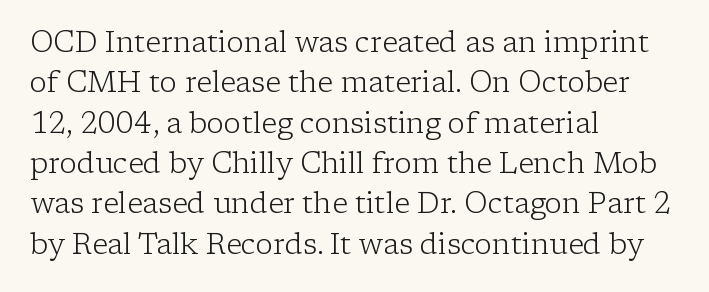
Q: Is the text bold? A: No.
Q: Is the text italic (slanted)? A: No, it is upright.
Q: Is the typeface a serif or a sans-serif typeface? A: Serif.
Q: Is the text underlined? A: No.
Q: How is the paragraph aligned? A: Left-aligned.
Q: Is the spacing between letters normal or unusually wide? A: Normal.
Q: Is the spacing between lines tight, normal or loose? A: Normal.
Q: Width (condensed, normal, or wide)? A: Normal.
Q: Stroke contrast? A: Low.
Q: x-height? A: Medium.
Q: Monospaced? A: No.
